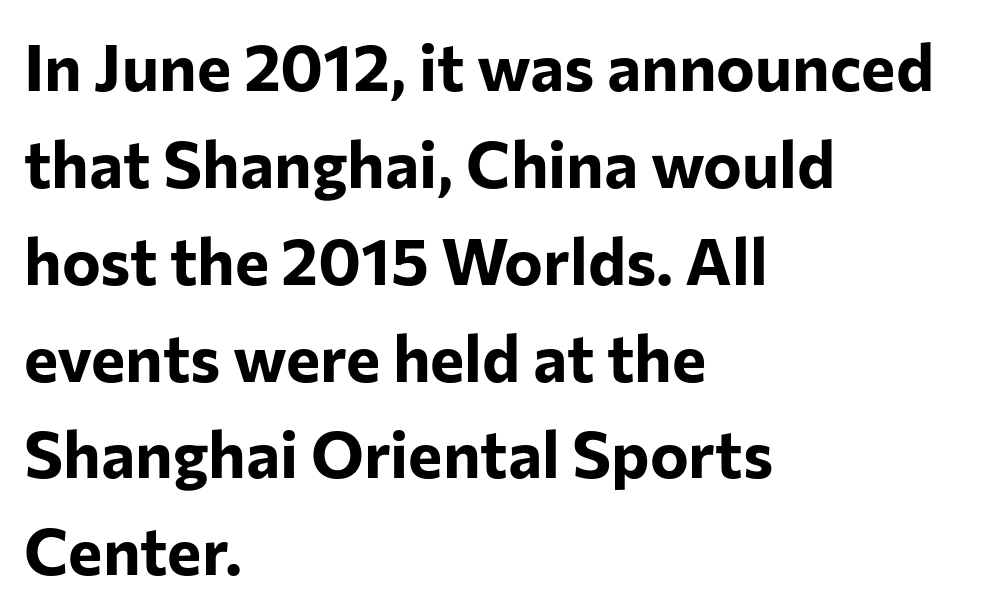
Q: Is the text bold? A: Yes.
Q: Is the text italic (slanted)? A: No, it is upright.
Q: Is the typeface a serif or a sans-serif typeface? A: Sans-serif.
Q: Is the text underlined? A: No.
Q: How is the paragraph aligned? A: Left-aligned.
Q: Is the spacing between letters normal or unusually wide? A: Normal.
Q: Is the spacing between lines tight, normal or loose? A: Normal.
Q: Width (condensed, normal, or wide)? A: Normal.
Q: Stroke contrast? A: Low.
Q: x-height? A: Medium.
Q: Monospaced? A: No.
